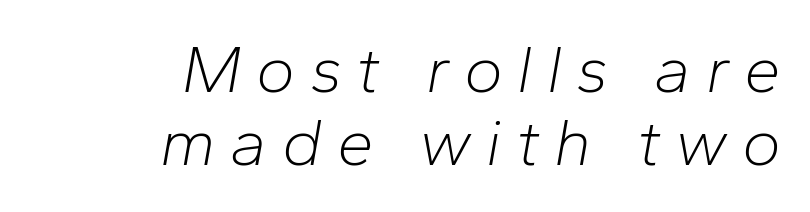
{"italic": "yes", "lean": "right", "slant_degrees": 10, "bold": "no", "weight": "light", "width": "normal", "stroke_contrast": "low", "x_height": "medium", "monospaced": "no", "underline": "no", "align": "right", "line_spacing": "tight", "line_spacing_ratio": 1.11, "letter_spacing": "wide", "letter_spacing_em": 0.22, "glyph_px": 66}
